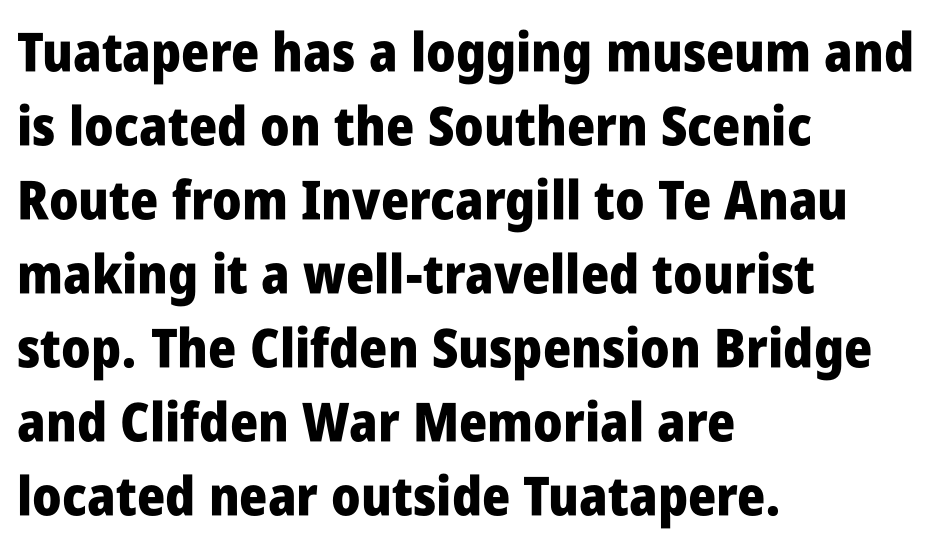
Anything drawn beneath the words? Only blank space. Bold? Absolutely — the strokes are thick and heavy. Inter-character spacing is left at the font's built-in metrics. The letters advance in unequal steps, a hallmark of proportional type. Does the leading feel generous? No, just average. Does the type have serifs? No, each stem ends abruptly.
